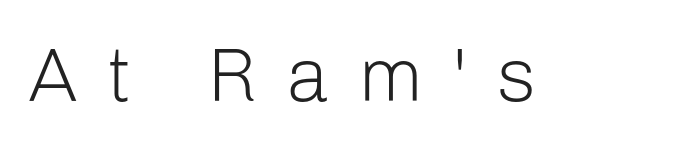
{"serif": "no", "italic": "no", "bold": "no", "weight": "light", "width": "normal", "stroke_contrast": "low", "x_height": "medium", "monospaced": "no", "underline": "no", "letter_spacing": "wide", "letter_spacing_em": 0.37, "glyph_px": 76}
